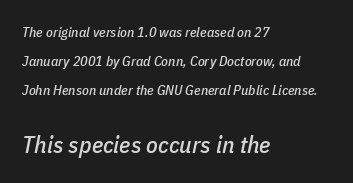
Underlining? Definitely not there. Letter spacing: default. Would a proofreader flag this as italicized? Yes. Bigger letters appear in the bottom chunk; the top chunk is reduced. The typesetter chose a ragged-right arrangement here. Line spacing here is loose.
